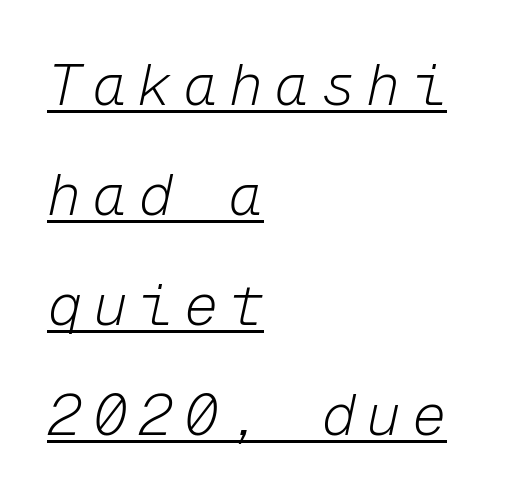
Q: Is the text bold? A: No.
Q: Is the text italic (slanted)? A: Yes, it leans right by about 12 degrees.
Q: Is the text underlined? A: Yes.
Q: How is the paragraph aligned? A: Left-aligned.
Q: Is the spacing between letters normal or unusually wide? A: Unusually wide.
Q: Is the spacing between lines tight, normal or loose? A: Loose.
Q: Width (condensed, normal, or wide)? A: Normal.
Q: Stroke contrast? A: Low.
Q: x-height? A: Medium.
Q: Monospaced? A: Yes.
